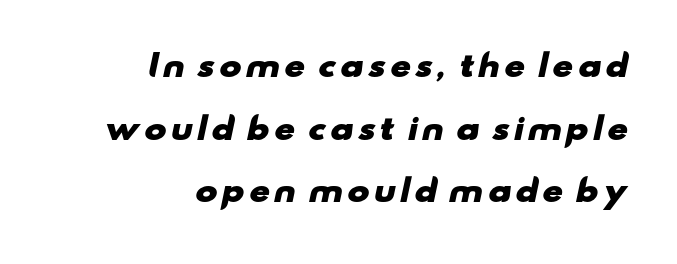
Q: Is the text bold? A: Yes.
Q: Is the typeface a serif or a sans-serif typeface? A: Sans-serif.
Q: Is the text underlined? A: No.
Q: How is the paragraph aligned? A: Right-aligned.
Q: Is the spacing between lines tight, normal or loose? A: Loose.
Q: Width (condensed, normal, or wide)? A: Wide.
Q: Stroke contrast? A: Low.
Q: x-height? A: Small.
Q: Monospaced? A: No.
